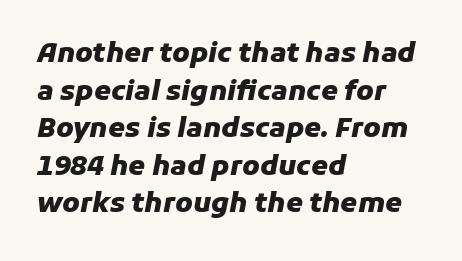
Q: Is the text bold? A: Yes.
Q: Is the text italic (slanted)? A: Yes, it leans right by about 11 degrees.
Q: Is the text underlined? A: No.
Q: How is the paragraph aligned? A: Left-aligned.
Q: Is the spacing between letters normal or unusually wide? A: Normal.
Q: Is the spacing between lines tight, normal or loose? A: Normal.
